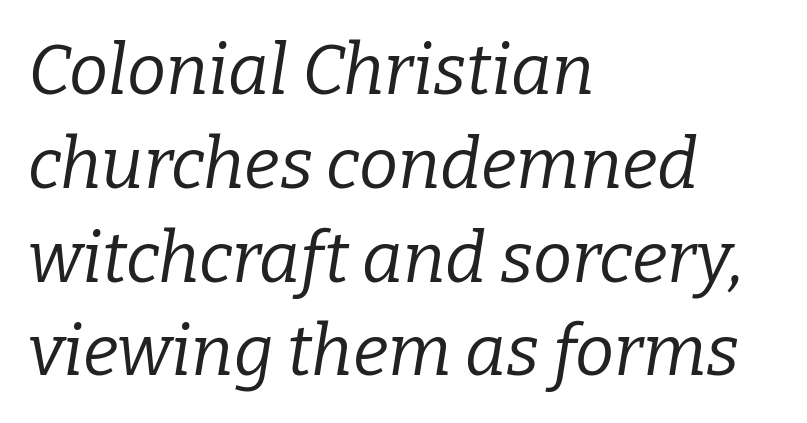
{"serif": "yes", "italic": "yes", "lean": "right", "slant_degrees": 9, "bold": "no", "weight": "regular", "width": "normal", "stroke_contrast": "low", "x_height": "medium", "monospaced": "no", "underline": "no", "align": "left", "line_spacing": "normal", "line_spacing_ratio": 1.34, "letter_spacing": "normal", "letter_spacing_em": 0.0, "glyph_px": 70}
